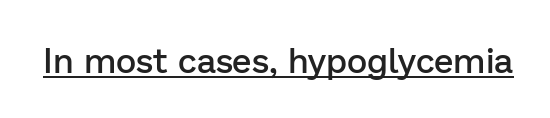
The image shows 35 px semibold sans-serif type, upright; set normal letter spacing, underlined; low stroke contrast and a medium x-height.
